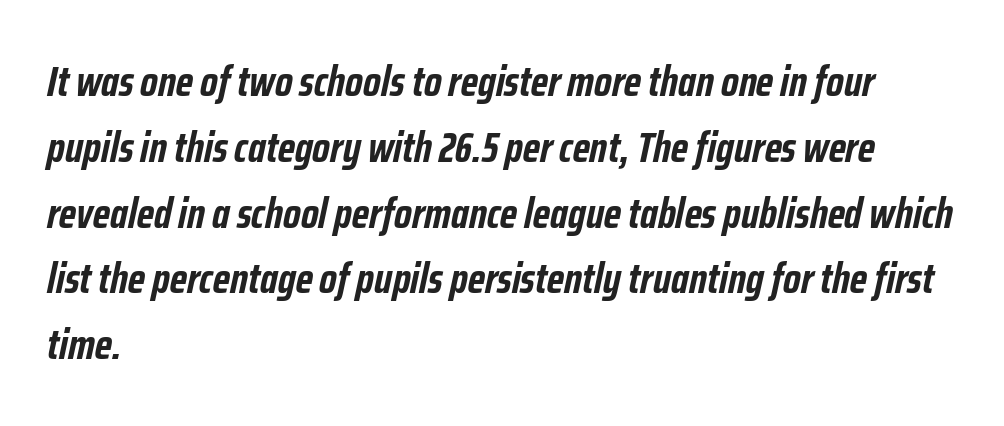
{"italic": "yes", "lean": "right", "slant_degrees": 12, "bold": "yes", "weight": "semibold", "width": "condensed", "stroke_contrast": "low", "x_height": "medium", "monospaced": "no", "underline": "no", "align": "left", "line_spacing": "normal", "line_spacing_ratio": 1.53, "letter_spacing": "normal", "letter_spacing_em": 0.0, "glyph_px": 43}
